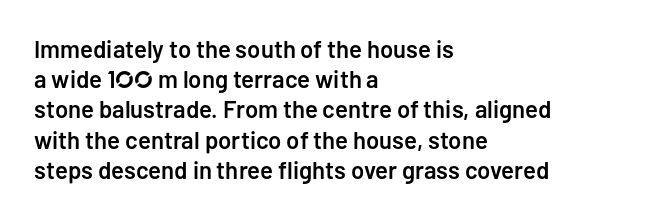
{"italic": "no", "bold": "semi", "underline": "no", "align": "left", "line_spacing": "normal", "line_spacing_ratio": 1.26, "letter_spacing": "normal", "letter_spacing_em": 0.0, "glyph_px": 24}
